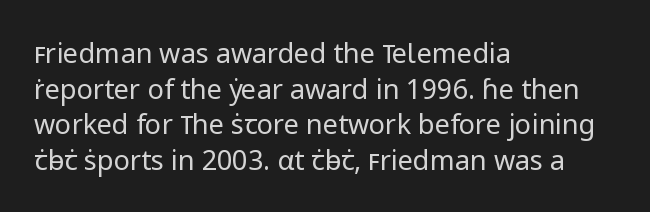
Q: Is the text bold? A: No.
Q: Is the text italic (slanted)? A: No, it is upright.
Q: Is the text underlined? A: No.
Q: How is the paragraph aligned? A: Left-aligned.
Q: Is the spacing between letters normal or unusually wide? A: Normal.
Q: Is the spacing between lines tight, normal or loose? A: Normal.
